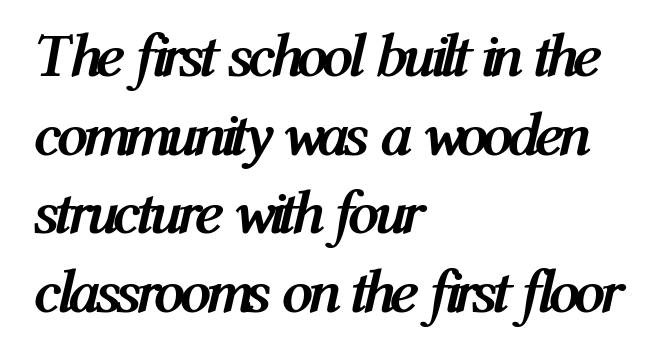
The image shows 62 px semibold, condensed type, italic (leaning right); set left-aligned, normal line spacing (1.27x), normal letter spacing, not underlined; medium stroke contrast and a medium x-height.
